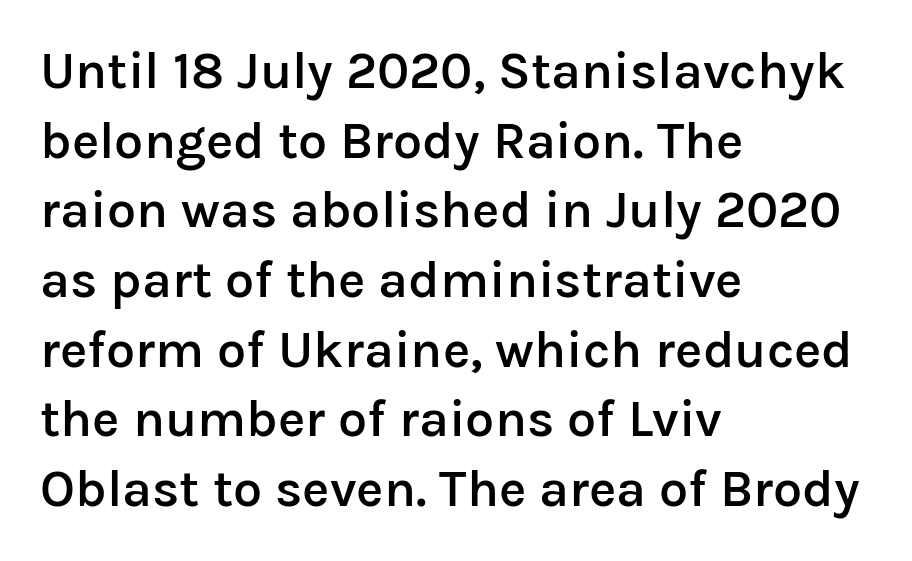
Q: Is the text bold? A: Semi-bold.
Q: Is the text italic (slanted)? A: No, it is upright.
Q: Is the typeface a serif or a sans-serif typeface? A: Sans-serif.
Q: Is the text underlined? A: No.
Q: How is the paragraph aligned? A: Left-aligned.
Q: Is the spacing between letters normal or unusually wide? A: Normal.
Q: Is the spacing between lines tight, normal or loose? A: Normal.
Q: Width (condensed, normal, or wide)? A: Normal.
Q: Stroke contrast? A: Low.
Q: x-height? A: Medium.
Q: Monospaced? A: No.
